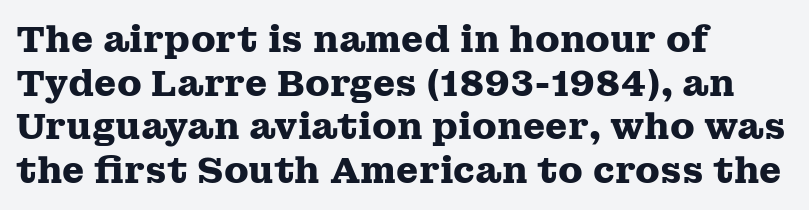
The letters are bold, with thick, heavy strokes. If you drew a line through each stem, it would be perfectly vertical. Looks like regular typesetting: each glyph gets only the width it needs. Typeset ragged right — the left edge is the straight one.
